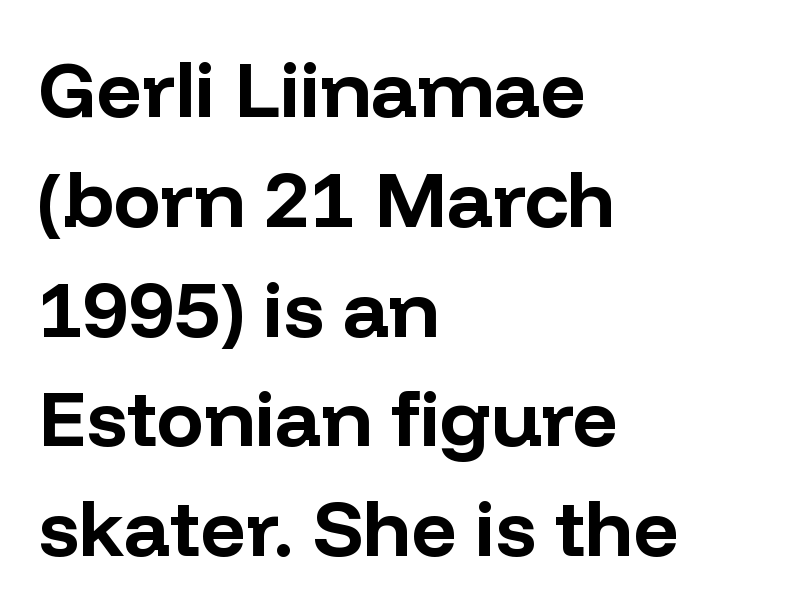
Q: Is the text bold? A: Yes.
Q: Is the text italic (slanted)? A: No, it is upright.
Q: Is the typeface a serif or a sans-serif typeface? A: Sans-serif.
Q: Is the text underlined? A: No.
Q: How is the paragraph aligned? A: Left-aligned.
Q: Is the spacing between letters normal or unusually wide? A: Normal.
Q: Is the spacing between lines tight, normal or loose? A: Normal.
Q: Width (condensed, normal, or wide)? A: Normal.
Q: Stroke contrast? A: Low.
Q: x-height? A: Medium.
Q: Monospaced? A: No.
